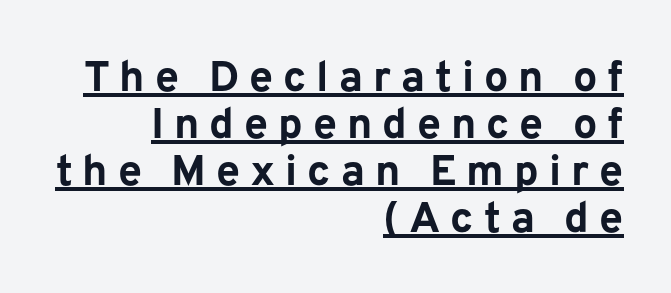
Q: Is the text bold? A: Yes.
Q: Is the text italic (slanted)? A: No, it is upright.
Q: Is the typeface a serif or a sans-serif typeface? A: Sans-serif.
Q: Is the text underlined? A: Yes.
Q: How is the paragraph aligned? A: Right-aligned.
Q: Is the spacing between letters normal or unusually wide? A: Unusually wide.
Q: Is the spacing between lines tight, normal or loose? A: Tight.
Q: Width (condensed, normal, or wide)? A: Normal.
Q: Stroke contrast? A: Low.
Q: x-height? A: Medium.
Q: Monospaced? A: No.
